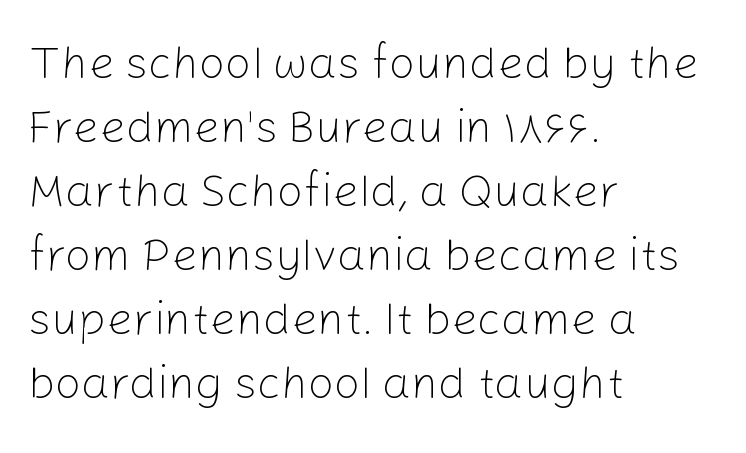
{"serif": "no", "italic": "no", "bold": "no", "weight": "light", "width": "normal", "stroke_contrast": "low", "x_height": "medium", "monospaced": "no", "underline": "no", "align": "left", "line_spacing": "normal", "line_spacing_ratio": 1.39, "letter_spacing": "normal", "letter_spacing_em": 0.0, "glyph_px": 46}
